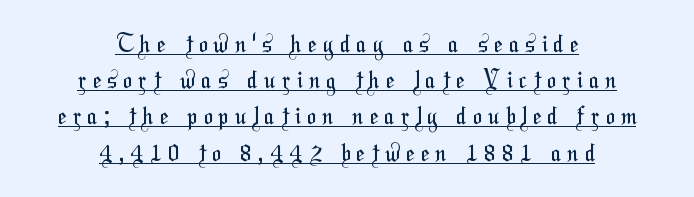
Q: Is the text bold? A: No.
Q: Is the text underlined? A: Yes.
Q: How is the paragraph aligned? A: Centered.
Q: Is the spacing between letters normal or unusually wide? A: Unusually wide.
Q: Is the spacing between lines tight, normal or loose? A: Normal.
